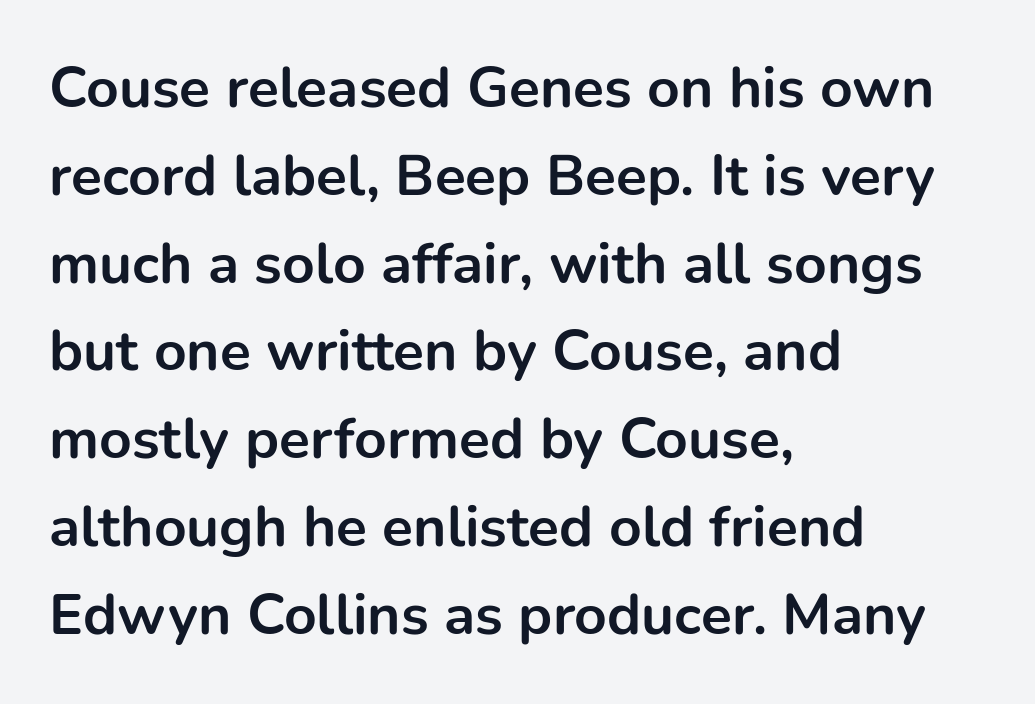
Q: Is the text bold? A: Yes.
Q: Is the text italic (slanted)? A: No, it is upright.
Q: Is the typeface a serif or a sans-serif typeface? A: Sans-serif.
Q: Is the text underlined? A: No.
Q: How is the paragraph aligned? A: Left-aligned.
Q: Is the spacing between letters normal or unusually wide? A: Normal.
Q: Is the spacing between lines tight, normal or loose? A: Normal.
Q: Width (condensed, normal, or wide)? A: Normal.
Q: Stroke contrast? A: Low.
Q: x-height? A: Medium.
Q: Monospaced? A: No.
